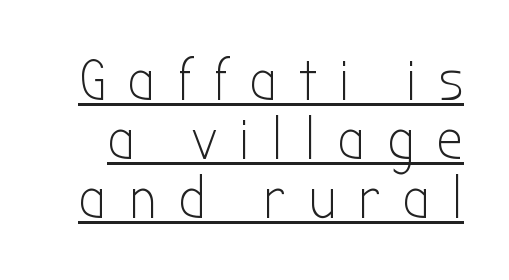
The image shows 59 px light, condensed sans-serif type, upright; set tight line spacing (1.0x), unusually wide letter spacing (+0.38 em), underlined; low stroke contrast and a medium x-height.
